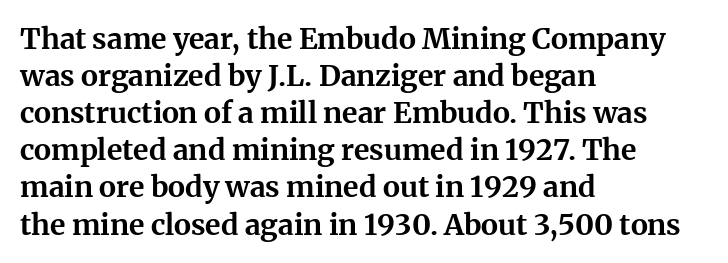
The image shows 29 px bold serif type, upright; set left-aligned, normal line spacing (1.28x), normal letter spacing, not underlined; medium stroke contrast and a medium x-height.
